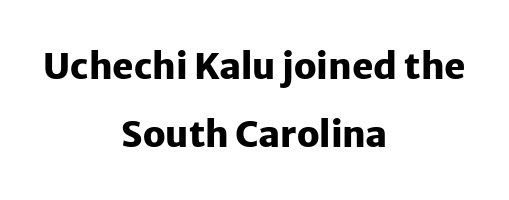
{"serif": "no", "italic": "no", "bold": "yes", "weight": "heavy", "width": "normal", "stroke_contrast": "low", "x_height": "medium", "monospaced": "no", "underline": "no", "align": "center", "line_spacing_ratio": 1.88, "letter_spacing": "normal", "letter_spacing_em": 0.0, "glyph_px": 36}
